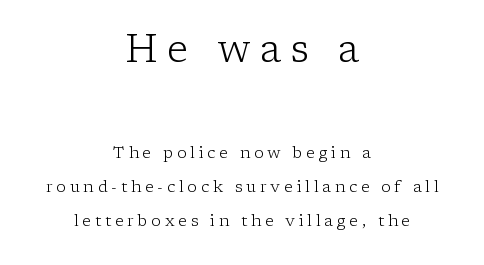
Q: Is the text bold? A: No.
Q: Is the text italic (slanted)? A: No, it is upright.
Q: Is the typeface a serif or a sans-serif typeface? A: Serif.
Q: Is the text underlined? A: No.
Q: How is the paragraph aligned? A: Centered.
Q: Is the spacing between letters normal or unusually wide? A: Unusually wide.
Q: Is the spacing between lines tight, normal or loose? A: Loose.
Q: Which block of text is set in a larger size, the first (top) or the second (bottom)? A: The first (top) one.
Q: Width (condensed, normal, or wide)? A: Normal.
Q: Stroke contrast? A: Low.
Q: x-height? A: Medium.
Q: Monospaced? A: No.
